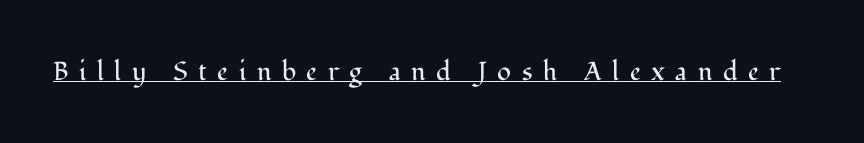
{"italic": "no", "bold": "no", "underline": "yes", "letter_spacing": "wide", "letter_spacing_em": 0.4, "glyph_px": 26}
